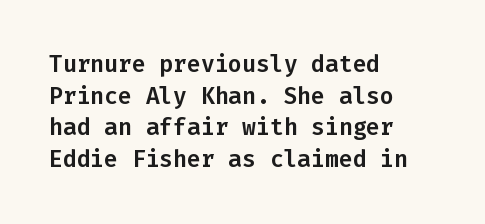
The letterforms sit shoulder to shoulder at normal distance. The paragraph has a hard left edge and a soft right edge. A clean baseline with only descenders dipping below it. No italicization has been applied; the sample stays upright.
